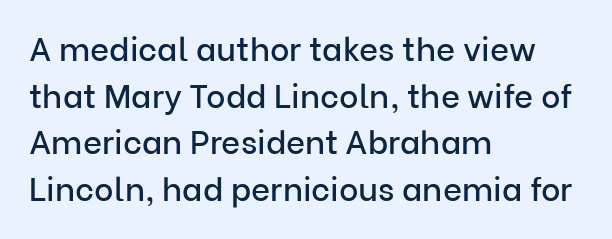
The zone under the glyphs is completely vacant. You could not count columns in this text — the font is proportionally spaced. Compared with typical paragraphs, the rows here are spaced about the same. This is roman type, the default non-slanted kind.
